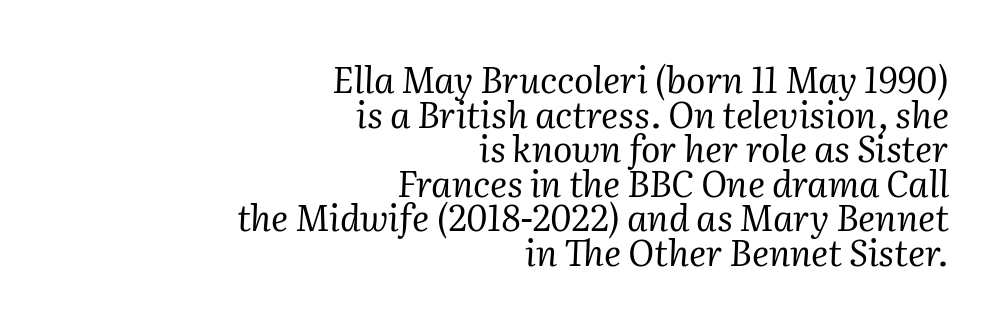
The image shows 36 px regular-weight serif type, italic (leaning right); set right-aligned, tight line spacing (0.96x), normal letter spacing, not underlined; medium stroke contrast and a medium x-height.
